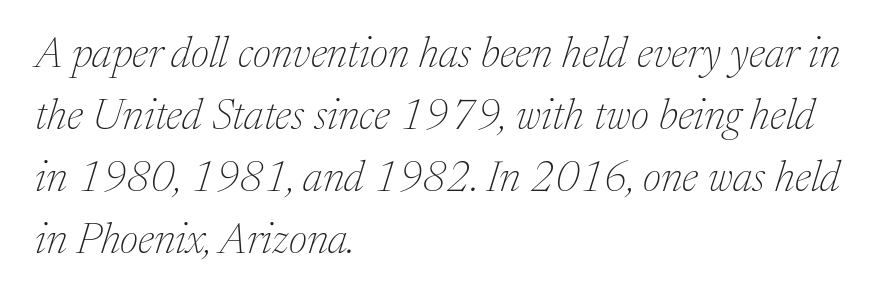
{"serif": "yes", "italic": "yes", "lean": "right", "slant_degrees": 17, "bold": "no", "weight": "thin", "width": "normal", "stroke_contrast": "medium", "x_height": "medium", "monospaced": "no", "underline": "no", "align": "left", "line_spacing": "normal", "line_spacing_ratio": 1.44, "letter_spacing": "normal", "letter_spacing_em": 0.0, "glyph_px": 43}
